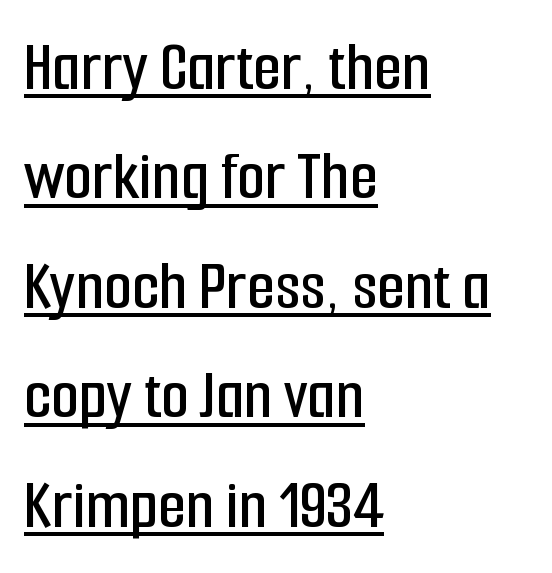
Q: Is the text italic (slanted)? A: No, it is upright.
Q: Is the typeface a serif or a sans-serif typeface? A: Sans-serif.
Q: Is the text underlined? A: Yes.
Q: How is the paragraph aligned? A: Left-aligned.
Q: Is the spacing between letters normal or unusually wide? A: Normal.
Q: Is the spacing between lines tight, normal or loose? A: Normal.
Q: Width (condensed, normal, or wide)? A: Condensed.
Q: Stroke contrast? A: Low.
Q: x-height? A: Medium.
Q: Monospaced? A: No.
